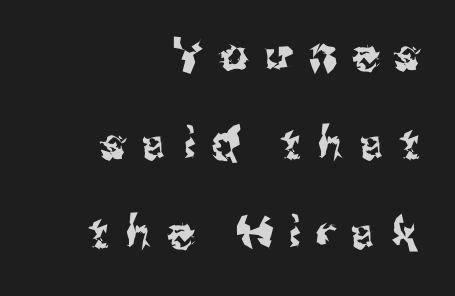
The image shows 44 px sans-serif type, upright; set right-aligned, loose line spacing (2.02x), unusually wide letter spacing (+0.37 em), not underlined; medium stroke contrast and a medium x-height.
